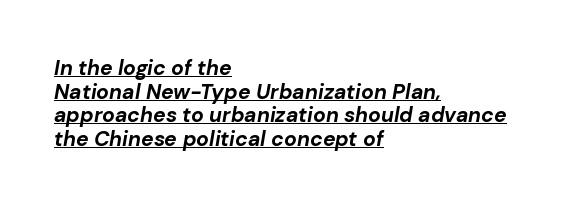
Does the weight exceed regular? Yes, all the way to bold. The designer dialed line spacing down below the default. Caption: multi-line text, flush left, ragged right. Italic: yes, the glyphs are oblique. The gaps between neighbouring characters are ordinary and unremarkable. The rendering uses the underline text-decoration.
